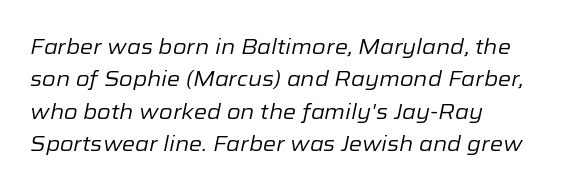
The image shows 21 px text type, italic (leaning right); set left-aligned, normal line spacing (1.54x), normal letter spacing, not underlined.
